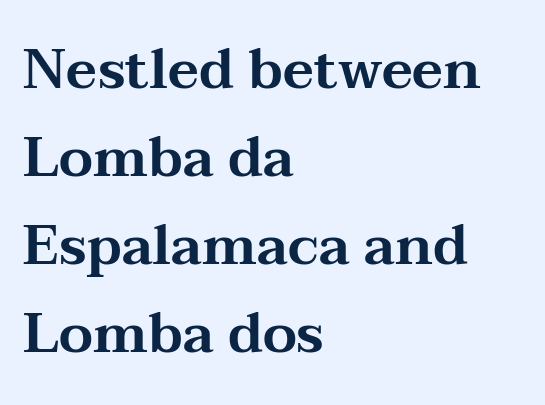
The image shows 55 px wide serif type, upright; set left-aligned, normal line spacing (1.6x), normal letter spacing, not underlined; medium stroke contrast and a medium x-height.
